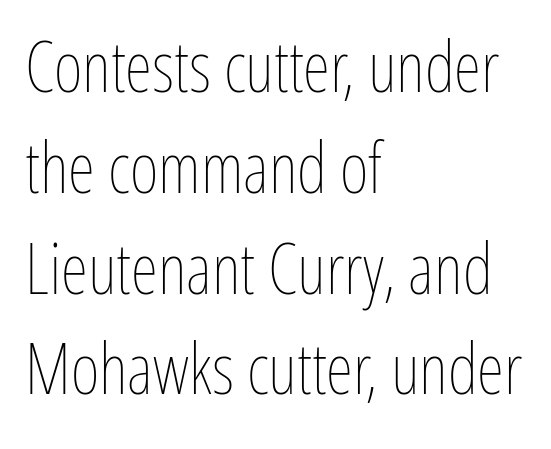
Characters follow at the spacing the type designer built in. Does the lettering tilt? It doesn't — this is upright. Is the type heavy? It reads as light-to-regular instead. Casual observation: everything's shoved over to the left. Vertically, the passage feels balanced, rows spaced as you'd expect. Note the varied advance widths — an 'i' is clearly narrower than an 'm'.
